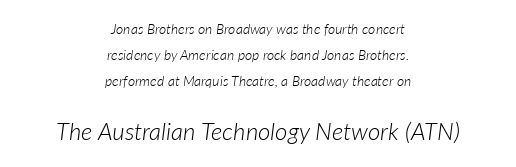
The image shows 24 px text type, italic (leaning right); set centered, line spacing 1.84x, normal letter spacing, not underlined; the second (bottom) block is 1.71x larger.
